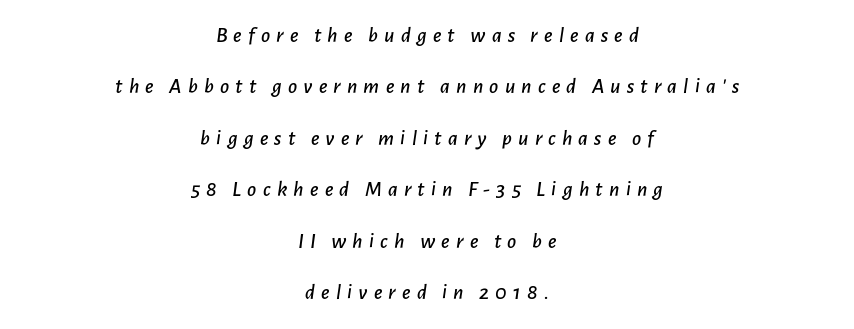
The image shows 22 px text type, italic (leaning right); set centered, loose line spacing (2.34x), unusually wide letter spacing (+0.28 em), not underlined.
